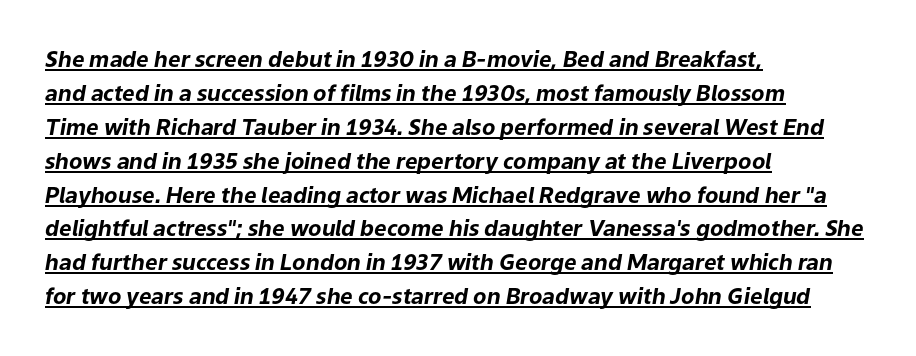
Q: Is the text bold? A: Yes.
Q: Is the text italic (slanted)? A: Yes, it leans right by about 9 degrees.
Q: Is the text underlined? A: Yes.
Q: How is the paragraph aligned? A: Left-aligned.
Q: Is the spacing between letters normal or unusually wide? A: Normal.
Q: Is the spacing between lines tight, normal or loose? A: Normal.
